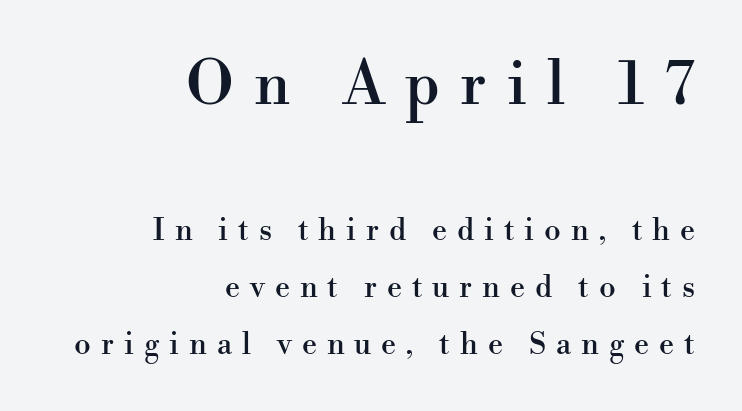
Q: Is the text italic (slanted)? A: No, it is upright.
Q: Is the typeface a serif or a sans-serif typeface? A: Serif.
Q: Is the text underlined? A: No.
Q: How is the paragraph aligned? A: Right-aligned.
Q: Is the spacing between letters normal or unusually wide? A: Unusually wide.
Q: Is the spacing between lines tight, normal or loose? A: Loose.
Q: Which block of text is set in a larger size, the first (top) or the second (bottom)? A: The first (top) one.
Q: Width (condensed, normal, or wide)? A: Normal.
Q: Stroke contrast? A: High.
Q: x-height? A: Small.
Q: Monospaced? A: No.
